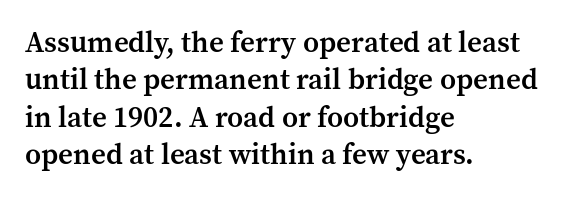
{"serif": "yes", "italic": "no", "bold": "semi", "weight": "semibold", "width": "normal", "stroke_contrast": "medium", "x_height": "medium", "monospaced": "no", "underline": "no", "align": "left", "line_spacing": "normal", "line_spacing_ratio": 1.29, "letter_spacing": "normal", "letter_spacing_em": 0.0, "glyph_px": 29}
